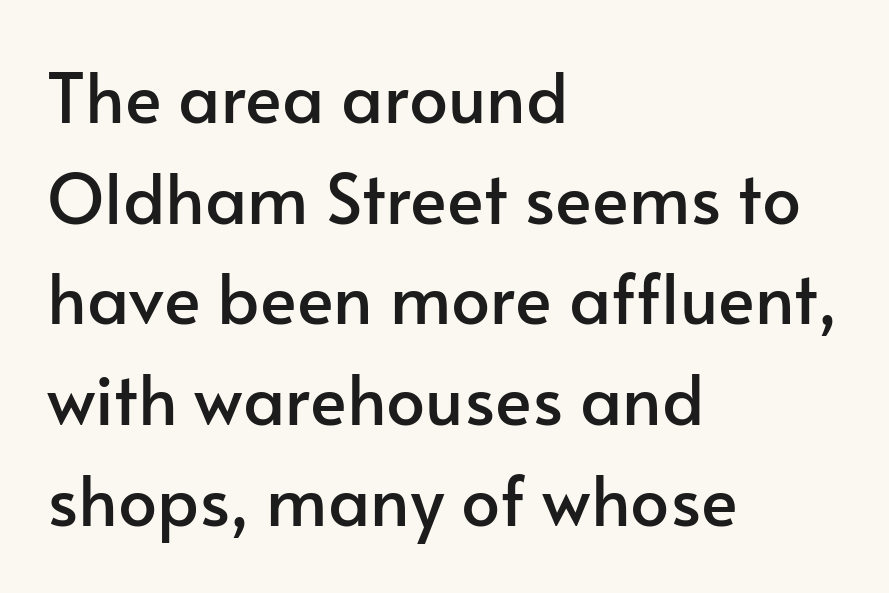
Q: Is the text italic (slanted)? A: No, it is upright.
Q: Is the typeface a serif or a sans-serif typeface? A: Sans-serif.
Q: Is the text underlined? A: No.
Q: How is the paragraph aligned? A: Left-aligned.
Q: Is the spacing between letters normal or unusually wide? A: Normal.
Q: Is the spacing between lines tight, normal or loose? A: Normal.
Q: Width (condensed, normal, or wide)? A: Normal.
Q: Stroke contrast? A: Low.
Q: x-height? A: Small.
Q: Monospaced? A: No.
